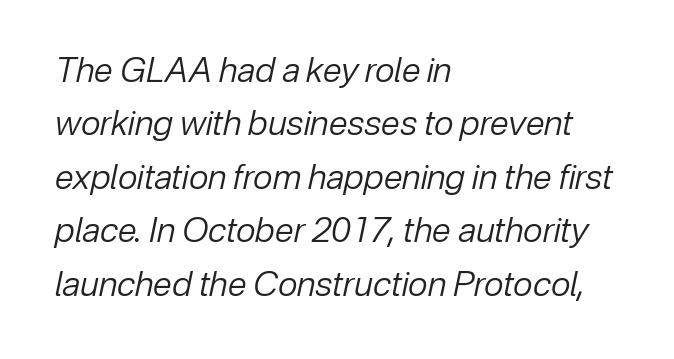
The image shows 34 px regular-weight type, italic (leaning right); set left-aligned, normal line spacing (1.57x), normal letter spacing, not underlined; low stroke contrast and a medium x-height.
